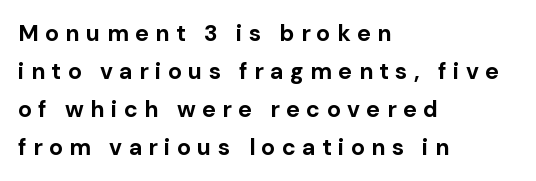
Q: Is the text bold? A: Yes.
Q: Is the text italic (slanted)? A: No, it is upright.
Q: Is the text underlined? A: No.
Q: How is the paragraph aligned? A: Left-aligned.
Q: Is the spacing between letters normal or unusually wide? A: Unusually wide.
Q: Is the spacing between lines tight, normal or loose? A: Normal.
